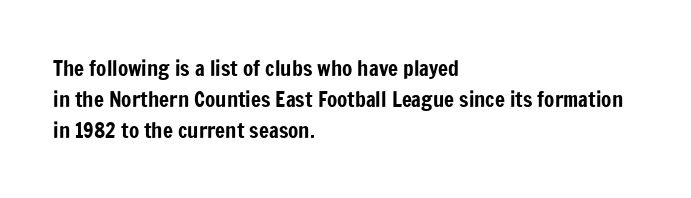
Q: Is the text italic (slanted)? A: No, it is upright.
Q: Is the text underlined? A: No.
Q: How is the paragraph aligned? A: Left-aligned.
Q: Is the spacing between letters normal or unusually wide? A: Normal.
Q: Is the spacing between lines tight, normal or loose? A: Normal.
